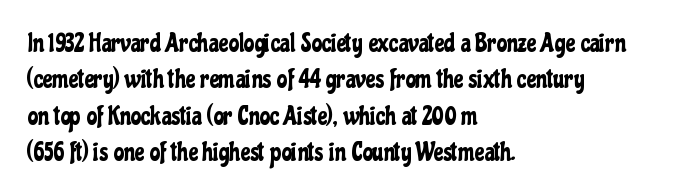
Q: Is the text italic (slanted)? A: No, it is upright.
Q: Is the text underlined? A: No.
Q: How is the paragraph aligned? A: Left-aligned.
Q: Is the spacing between letters normal or unusually wide? A: Normal.
Q: Is the spacing between lines tight, normal or loose? A: Normal.
